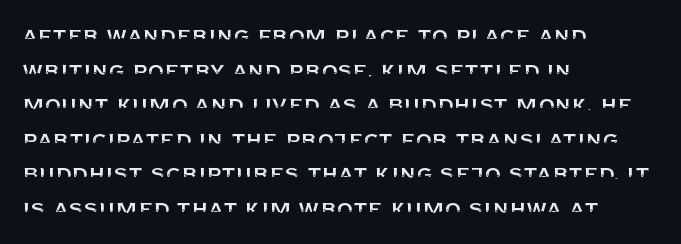
Reading down the block, your eye returns to a fixed left position each line. The line-height multiplier appears to be the usual default. Anything drawn beneath the words? Only blank space. Nope, not italic — everything's standing straight. No extra tracking has been applied to these lines.
